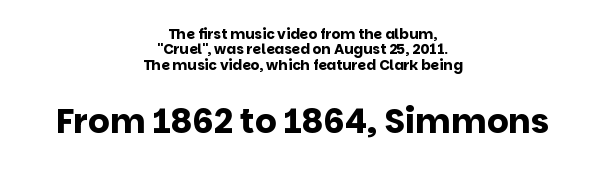
The image shows 34 px bold sans-serif type, upright; set centered, tight line spacing (1.09x), normal letter spacing, not underlined; the second (bottom) block is 2.43x larger; low stroke contrast and a large x-height.
